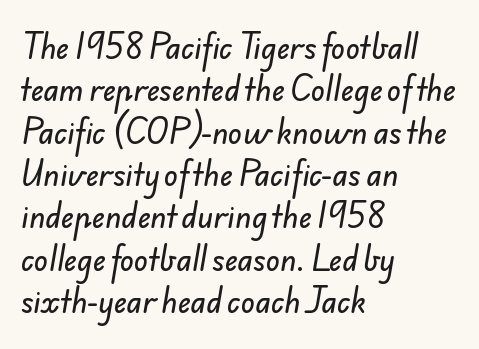
The passage shown is typeset with a sans-serif family. Nothing unusual about the tracking: characters are spaced as the font intends. Line beginnings align vertically; line endings do not. Each letter keeps its own natural width here, so spacing adapts to shape. Interline gaps are of average width in this sample. The zone under the glyphs is completely vacant.
